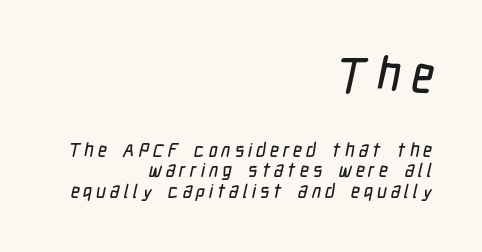
The image shows 48 px condensed sans-serif type; set right-aligned, tight line spacing (1.06x), unusually wide letter spacing (+0.21 em), not underlined; the first (top) block is 2.53x larger; low stroke contrast and a medium x-height.
